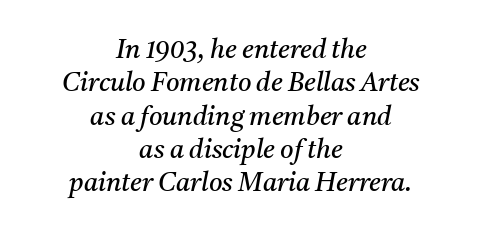
The image shows 26 px text type, italic (leaning right); set centered, normal line spacing (1.28x), normal letter spacing, not underlined.
